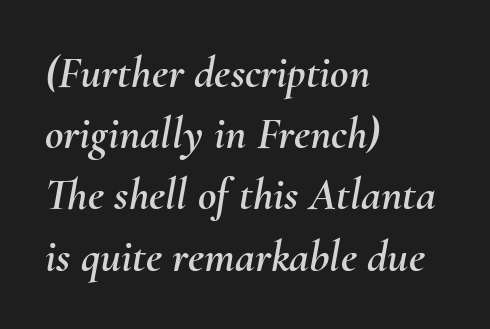
{"italic": "yes", "lean": "right", "slant_degrees": 10, "width": "normal", "stroke_contrast": "medium", "x_height": "small", "monospaced": "no", "underline": "no", "align": "left", "line_spacing": "normal", "line_spacing_ratio": 1.36, "letter_spacing": "normal", "letter_spacing_em": 0.0, "glyph_px": 45}
